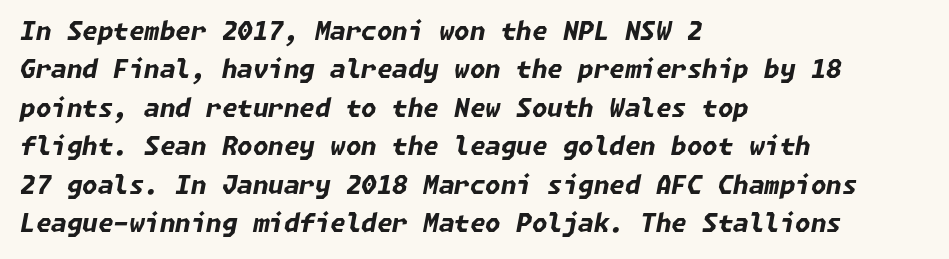
Anything drawn beneath the words? Only blank space. These lines sit exactly where default settings would place them. Visually the block forms a straight wall on the left and a jagged coastline on the right. Caption: bold face, heavy strokes. Does extra space separate the letters? No, they use regular spacing. There's an unmistakable incline to the writing here.
